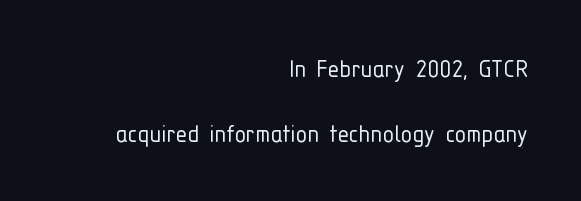
{"serif": "no", "italic": "no", "bold": "no", "weight": "light", "width": "condensed", "stroke_contrast": "low", "x_height": "medium", "monospaced": "no", "underline": "no", "align": "right", "line_spacing": "loose", "line_spacing_ratio": 2.24, "letter_spacing": "normal", "letter_spacing_em": 0.0, "glyph_px": 29}
